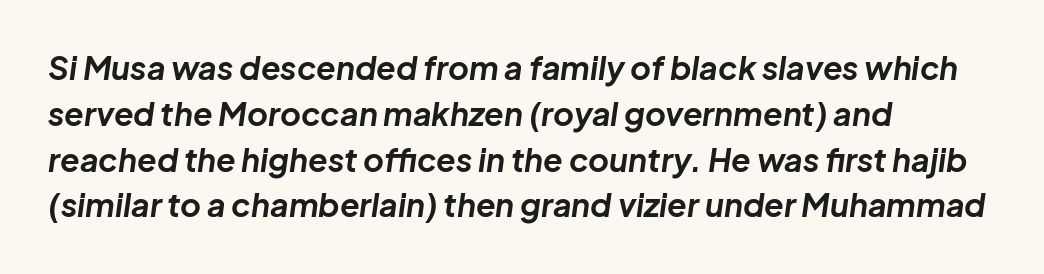
Q: Is the text bold? A: Yes.
Q: Is the text italic (slanted)? A: Yes, it leans right by about 8 degrees.
Q: Is the text underlined? A: No.
Q: How is the paragraph aligned? A: Left-aligned.
Q: Is the spacing between letters normal or unusually wide? A: Normal.
Q: Is the spacing between lines tight, normal or loose? A: Normal.
Q: Width (condensed, normal, or wide)? A: Normal.
Q: Stroke contrast? A: Low.
Q: x-height? A: Medium.
Q: Monospaced? A: No.
